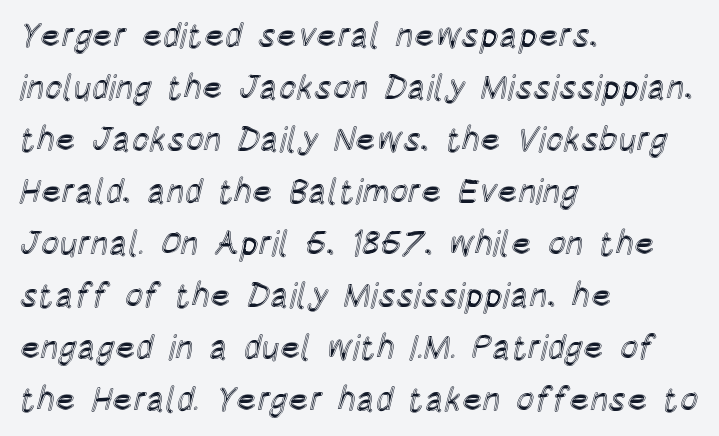
The image shows 34 px condensed type; set left-aligned, normal line spacing (1.53x), normal letter spacing, not underlined; a large x-height.
